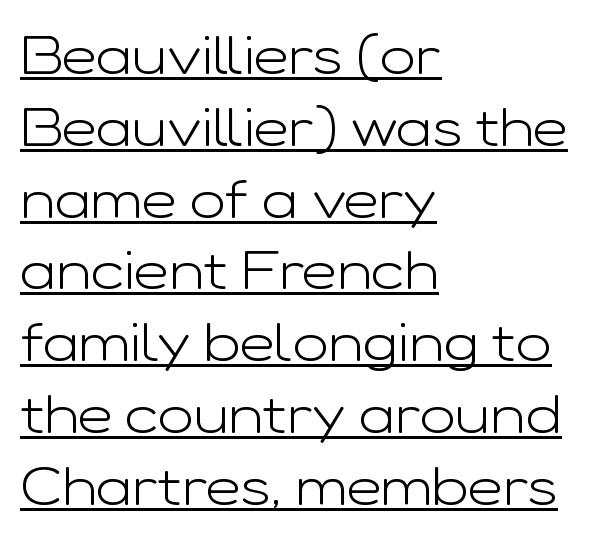
The image shows 54 px light, wide sans-serif type, upright; set left-aligned, normal line spacing (1.33x), normal letter spacing, underlined; low stroke contrast and a medium x-height.
